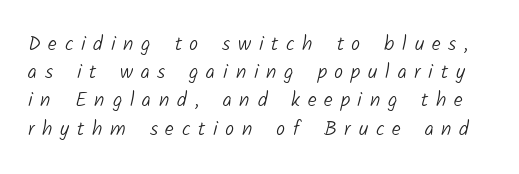
{"bold": "no", "underline": "no", "line_spacing": "normal", "line_spacing_ratio": 1.41, "letter_spacing": "wide", "letter_spacing_em": 0.39, "glyph_px": 20}
